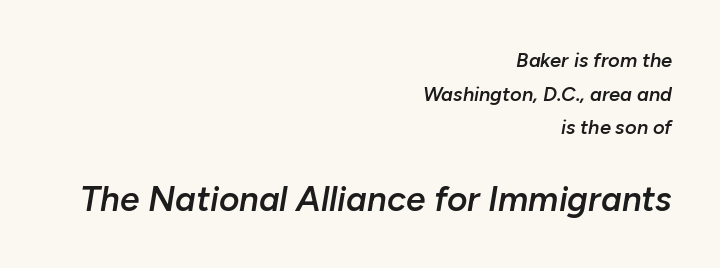
The image shows 35 px semibold type, italic (leaning right); set right-aligned, normal line spacing (1.68x), normal letter spacing, not underlined; the second (bottom) block is 1.75x larger; low stroke contrast and a medium x-height.
